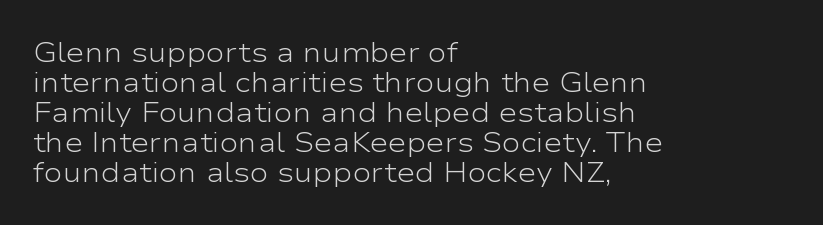
The passage shown stacks its lines with hardly any gap. Regarding serifs, this sample does without them. Caption: multi-line text, flush left, ragged right. Is this a fixed-width face? No — the glyphs have proportional, varying widths.
